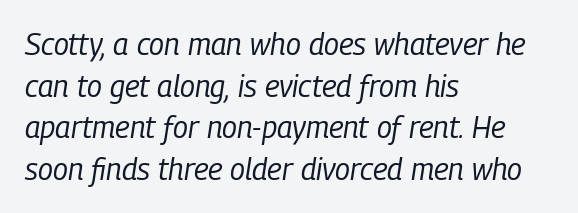
Varying glyph widths throughout — classic text-font behaviour. Leading: standard. These glyphs show unthickened strokes, regular width or finer. The tracking reads as untouched default to a designer's eye.
